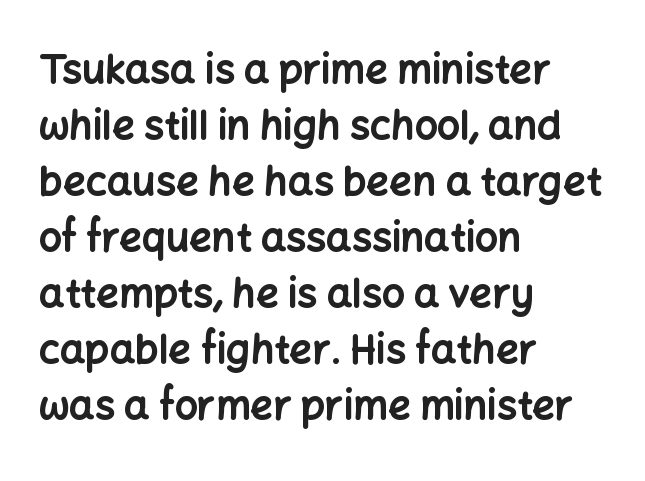
Honestly, the letter spacing is just normal — you wouldn't notice it. The font family rendered here belongs to the sans-serif group. The rendering uses natural spacing where letterforms have individual widths. When letters stand straight like this, we call the style roman or upright. Rule under the text: the space is simply empty. The text block is weighted toward the left margin, trailing off unevenly rightward.
